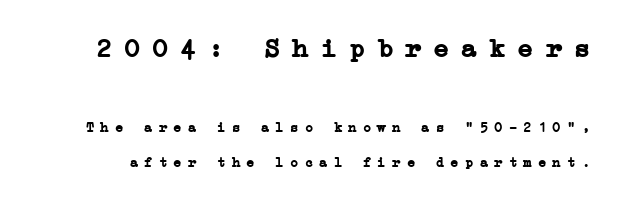
The image shows 27 px bold type, upright; set loose line spacing (2.44x), unusually wide letter spacing (+0.44 em), not underlined; the first (top) block is 1.93x larger.
